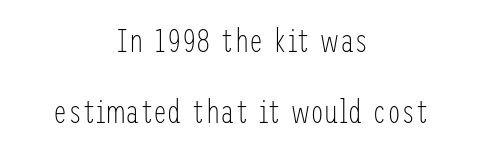
Q: Is the text bold? A: No.
Q: Is the text italic (slanted)? A: No, it is upright.
Q: Is the typeface a serif or a sans-serif typeface? A: Sans-serif.
Q: Is the text underlined? A: No.
Q: How is the paragraph aligned? A: Centered.
Q: Is the spacing between letters normal or unusually wide? A: Normal.
Q: Is the spacing between lines tight, normal or loose? A: Loose.
Q: Width (condensed, normal, or wide)? A: Condensed.
Q: Stroke contrast? A: Low.
Q: x-height? A: Medium.
